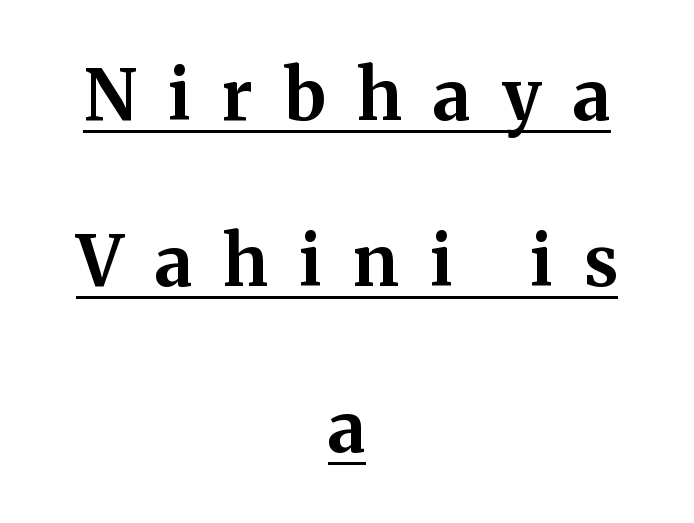
The image shows 70 px bold serif type, upright; set centered, loose line spacing (2.37x), unusually wide letter spacing (+0.45 em), underlined; medium stroke contrast and a medium x-height.
